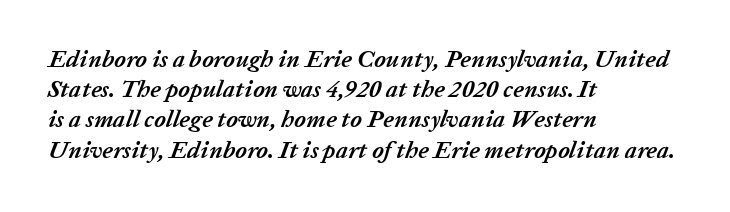
Q: Is the text bold? A: Yes.
Q: Is the text italic (slanted)? A: Yes, it leans right by about 20 degrees.
Q: Is the text underlined? A: No.
Q: How is the paragraph aligned? A: Left-aligned.
Q: Is the spacing between letters normal or unusually wide? A: Normal.
Q: Is the spacing between lines tight, normal or loose? A: Normal.
